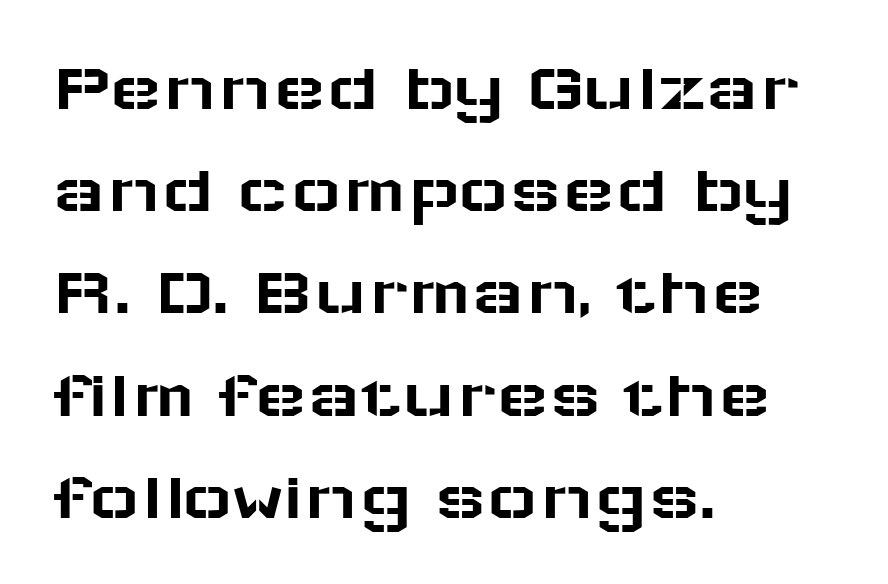
A typesetter would mark this as roman, not italic. The face used here is a sans, in the tradition of grotesques and geometrics. The typesetter chose a ragged-right arrangement here. The rendering uses a moderate line-height, typical for paragraphs.
